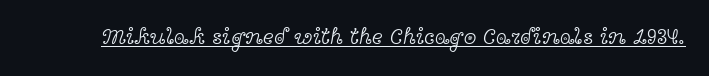
{"italic": "no", "bold": "no", "underline": "yes", "letter_spacing": "normal", "letter_spacing_em": 0.0, "glyph_px": 23}
